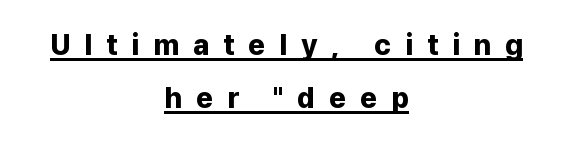
The image shows 29 px bold sans-serif type, upright; set centered, line spacing 1.84x, unusually wide letter spacing (+0.48 em), underlined; low stroke contrast and a medium x-height.
